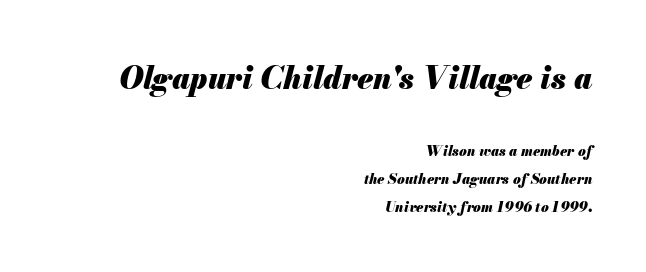
The image shows 31 px heavy type, italic (leaning right); set right-aligned, loose line spacing (1.98x), normal letter spacing, not underlined; the first (top) block is 2.21x larger; medium stroke contrast and a small x-height.
